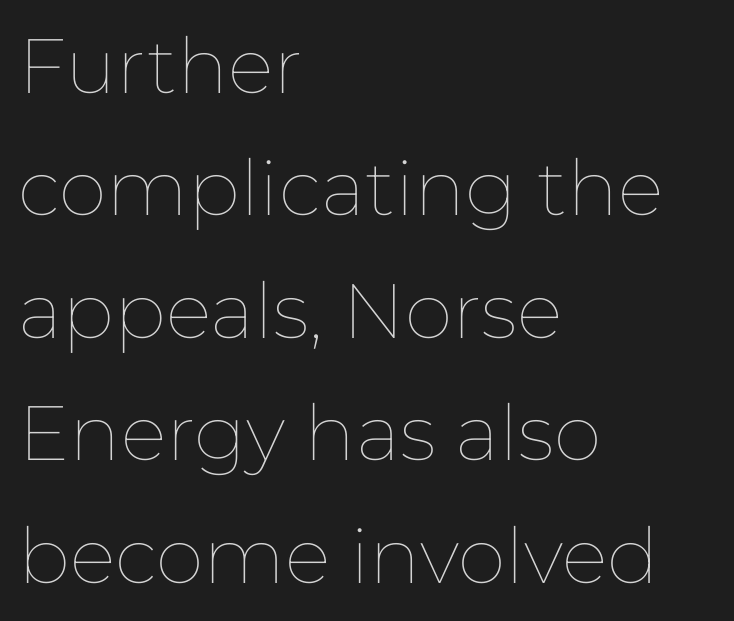
The image shows 77 px thin type, upright; set left-aligned, normal line spacing (1.59x), normal letter spacing, not underlined; low stroke contrast and a medium x-height.
